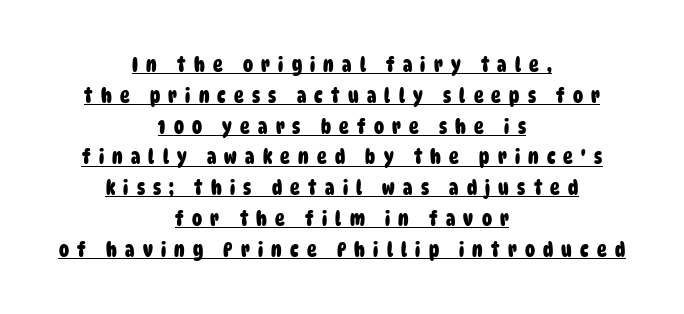
Q: Is the text bold? A: Yes.
Q: Is the text underlined? A: Yes.
Q: How is the paragraph aligned? A: Centered.
Q: Is the spacing between letters normal or unusually wide? A: Unusually wide.
Q: Is the spacing between lines tight, normal or loose? A: Normal.
